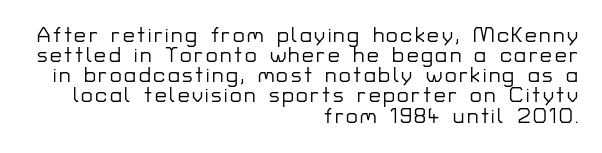
The image shows 21 px text type, upright; set right-aligned, tight line spacing (0.96x), not underlined.
